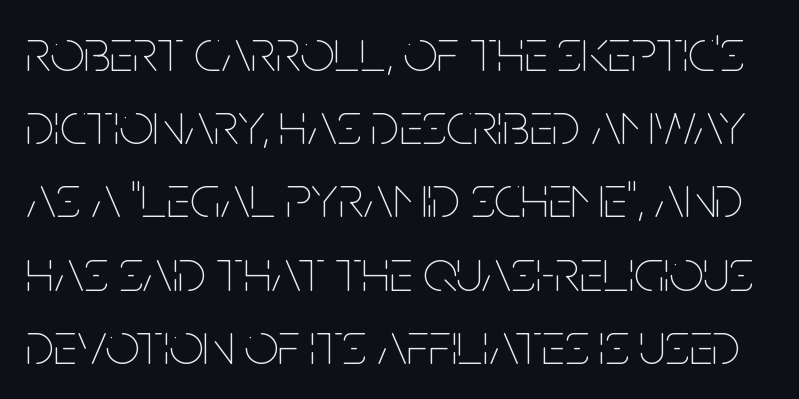
Q: Is the text bold? A: No.
Q: Is the text italic (slanted)? A: No, it is upright.
Q: Is the text underlined? A: No.
Q: Is the spacing between letters normal or unusually wide? A: Normal.
Q: Width (condensed, normal, or wide)? A: Condensed.
Q: Stroke contrast? A: Low.
Q: x-height? A: Large.
Q: Monospaced? A: No.
